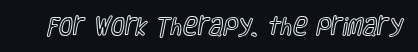
These lines keep a tight, regular rhythm from letter to letter. Unmarked baselines from the first word to the last.
